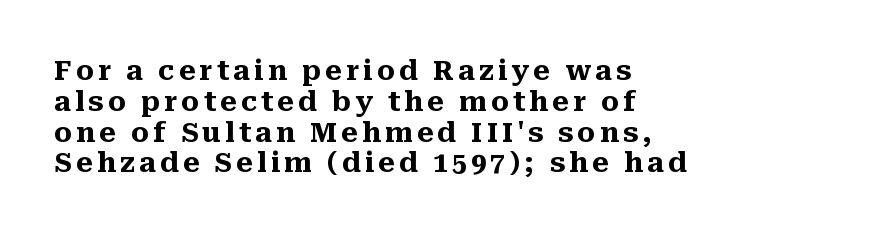
Q: Is the text bold? A: Yes.
Q: Is the text italic (slanted)? A: No, it is upright.
Q: Is the text underlined? A: No.
Q: How is the paragraph aligned? A: Left-aligned.
Q: Is the spacing between lines tight, normal or loose? A: Tight.
